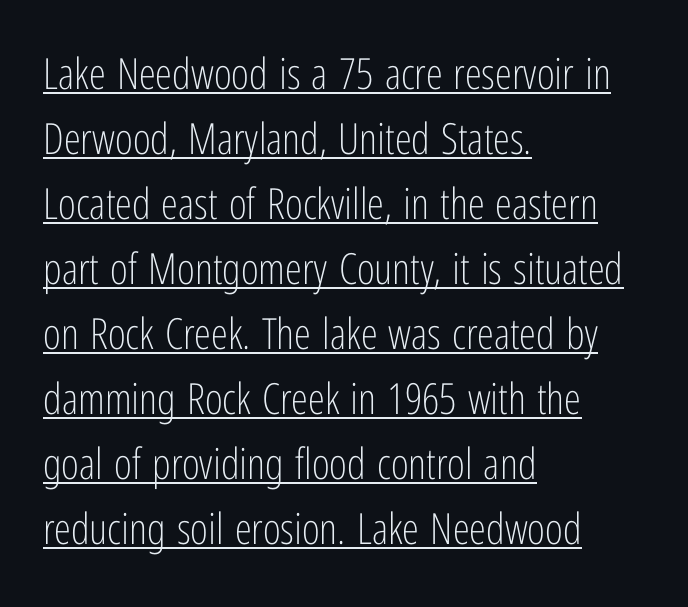
Is there any slant? The stems are plumb. Like a heading marked for emphasis, these lines bear an underscore. What stands out about the letter spacing? Nothing — it is the standard amount. Quick note: interline space is typical. The font sits on the lighter half of the weight spectrum, regular included.
